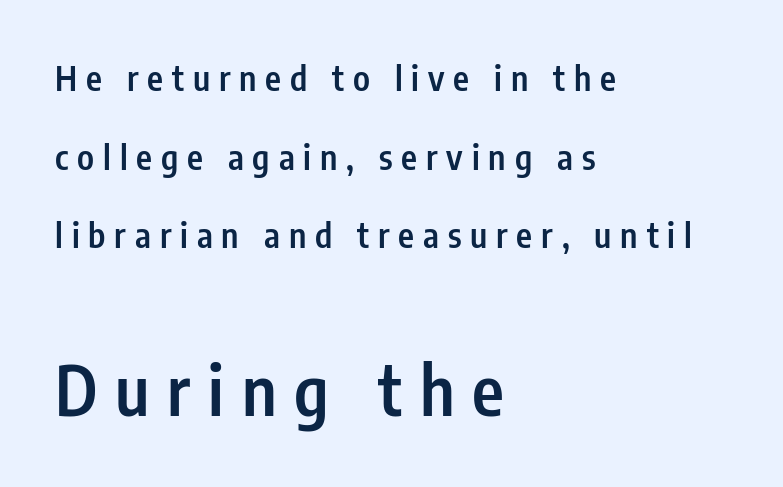
The image shows 68 px semibold, condensed sans-serif type, upright; set left-aligned, loose line spacing (2.31x), unusually wide letter spacing (+0.26 em), not underlined; the second (bottom) block is 2.0x larger; low stroke contrast and a medium x-height.
